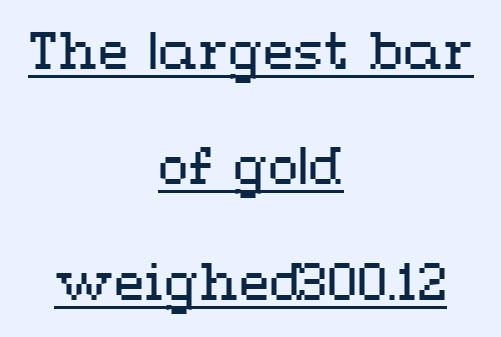
The line texture is even and compact thanks to regular tracking. Quick note: underline on. The passage shown is not bold in any degree. The typography opts for an upright posture over an oblique one.
